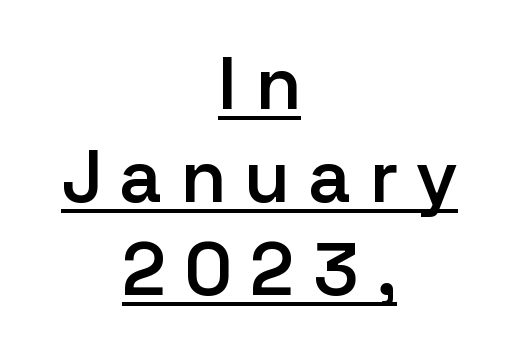
{"serif": "no", "italic": "no", "bold": "semi", "weight": "semibold", "width": "normal", "stroke_contrast": "low", "x_height": "medium", "monospaced": "no", "underline": "yes", "align": "center", "line_spacing_ratio": 1.24, "letter_spacing": "wide", "letter_spacing_em": 0.26, "glyph_px": 75}
